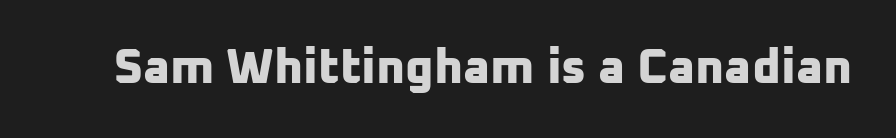
The typesetting leans heavy: a genuine bold. Here the designer chose a conventional face with non-uniform glyph widths. Plain, unruled lines of type. The horizontal fit of the characters is conventional and even. Nope, no serifs anywhere on these letters.
